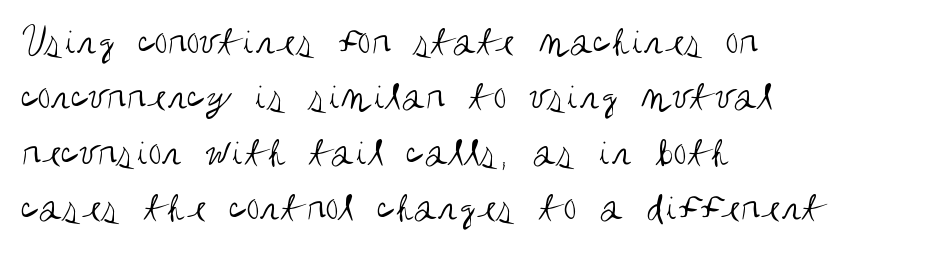
{"serif": "no", "bold": "no", "weight": "regular", "width": "condensed", "stroke_contrast": "medium", "x_height": "large", "monospaced": "no", "underline": "no", "align": "left", "line_spacing": "normal", "line_spacing_ratio": 1.26, "letter_spacing": "normal", "letter_spacing_em": 0.0, "glyph_px": 44}
